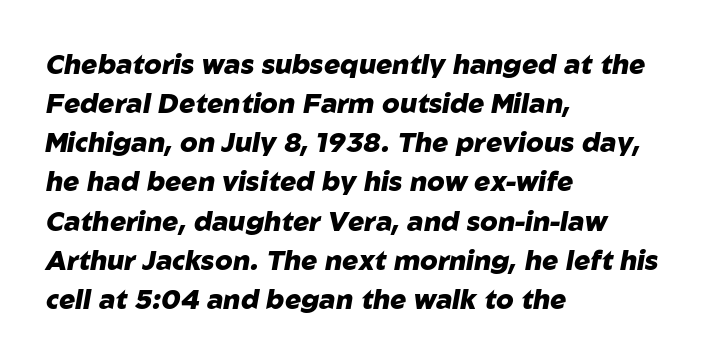
Does the weight exceed regular? Yes, all the way to bold. Honestly, the letter spacing is just normal — you wouldn't notice it. The whole block is typeset with a tilt. One glance says typical: line gaps are just what's usual.
